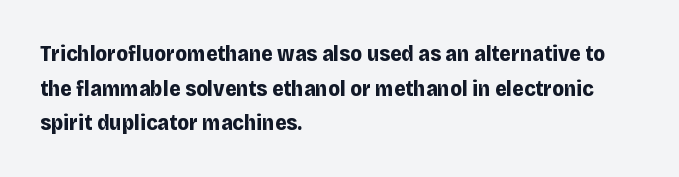
The image shows 22 px bold type, upright; set left-aligned, normal line spacing (1.57x), normal letter spacing, not underlined.
